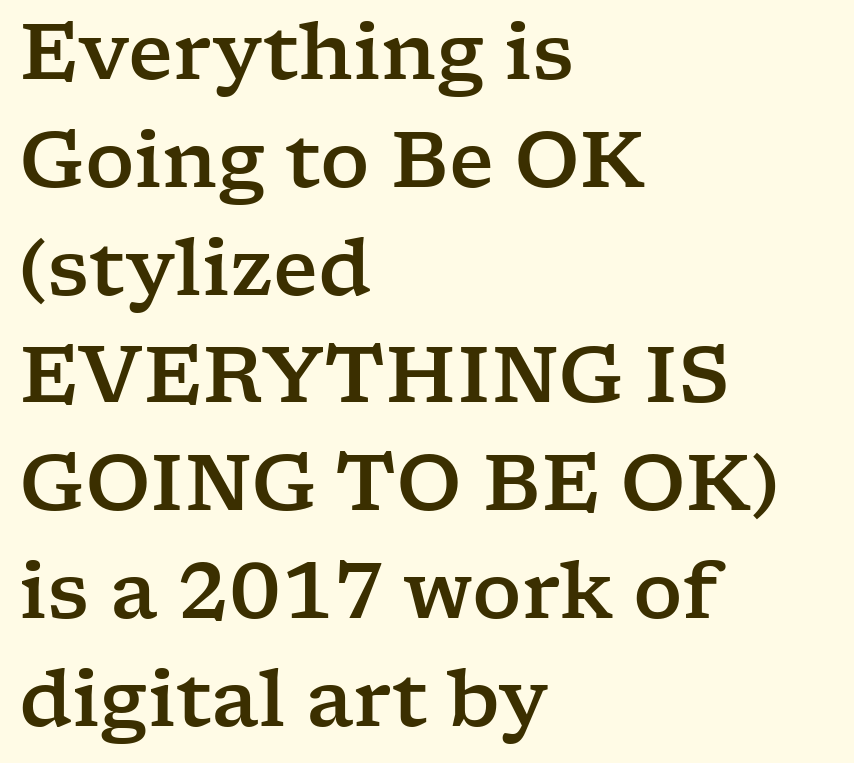
Q: Is the text italic (slanted)? A: No, it is upright.
Q: Is the typeface a serif or a sans-serif typeface? A: Serif.
Q: Is the text underlined? A: No.
Q: How is the paragraph aligned? A: Left-aligned.
Q: Is the spacing between letters normal or unusually wide? A: Normal.
Q: Is the spacing between lines tight, normal or loose? A: Normal.
Q: Width (condensed, normal, or wide)? A: Wide.
Q: Stroke contrast? A: Low.
Q: x-height? A: Medium.
Q: Monospaced? A: No.
